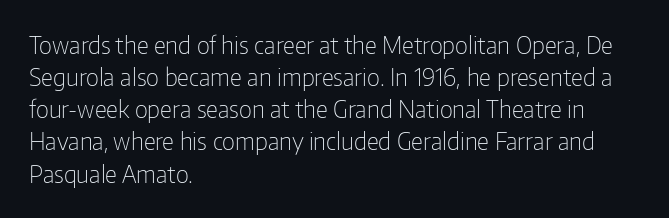
The strip under each line holds only bare page. You could call the tracking neutral — neither tight nor loose. Where is the straight margin? On the left. Upright lettering throughout. The weight tops out at a normal text grade.
